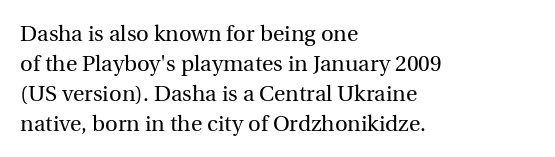
Q: Is the text bold? A: No.
Q: Is the text italic (slanted)? A: No, it is upright.
Q: Is the text underlined? A: No.
Q: How is the paragraph aligned? A: Left-aligned.
Q: Is the spacing between letters normal or unusually wide? A: Normal.
Q: Is the spacing between lines tight, normal or loose? A: Normal.
